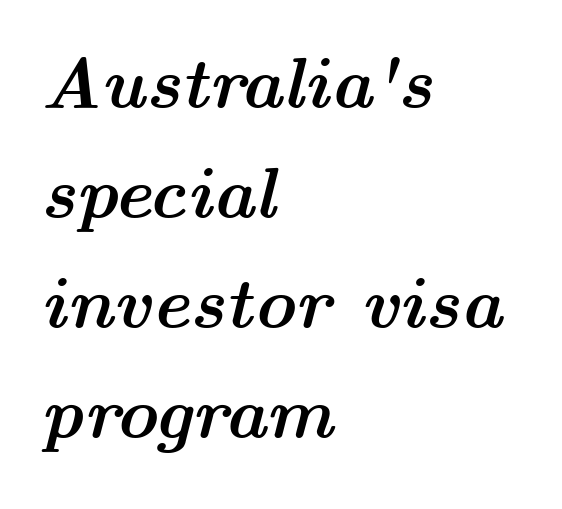
The image shows 72 px semibold, wide type, italic (leaning right); set left-aligned, normal line spacing (1.53x), normal letter spacing, not underlined; medium stroke contrast and a medium x-height.
